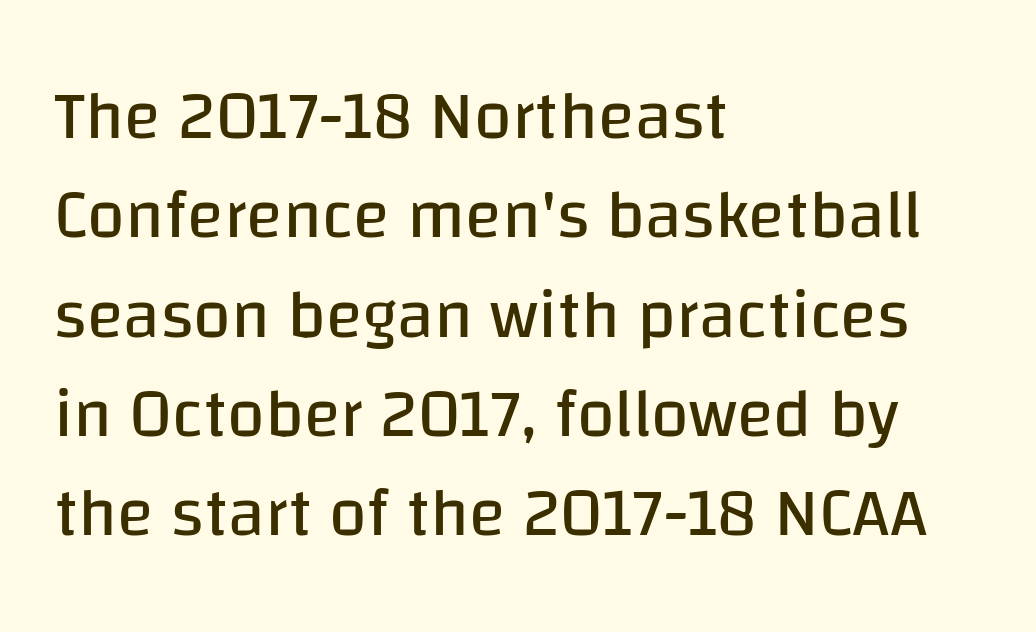
Q: Is the text bold? A: No.
Q: Is the text italic (slanted)? A: No, it is upright.
Q: Is the typeface a serif or a sans-serif typeface? A: Sans-serif.
Q: Is the text underlined? A: No.
Q: How is the paragraph aligned? A: Left-aligned.
Q: Is the spacing between letters normal or unusually wide? A: Normal.
Q: Is the spacing between lines tight, normal or loose? A: Normal.
Q: Width (condensed, normal, or wide)? A: Normal.
Q: Stroke contrast? A: Low.
Q: x-height? A: Large.
Q: Monospaced? A: No.
